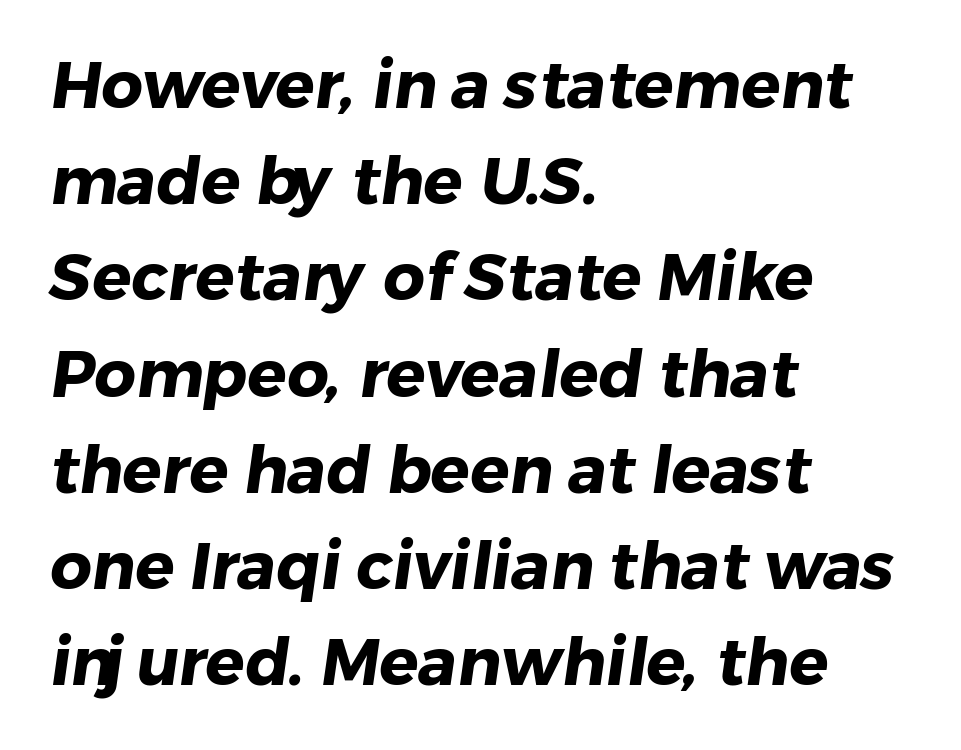
Q: Is the text bold? A: Yes.
Q: Is the typeface a serif or a sans-serif typeface? A: Sans-serif.
Q: Is the text underlined? A: No.
Q: How is the paragraph aligned? A: Left-aligned.
Q: Is the spacing between letters normal or unusually wide? A: Normal.
Q: Is the spacing between lines tight, normal or loose? A: Normal.
Q: Width (condensed, normal, or wide)? A: Normal.
Q: Stroke contrast? A: Low.
Q: x-height? A: Medium.
Q: Monospaced? A: No.
